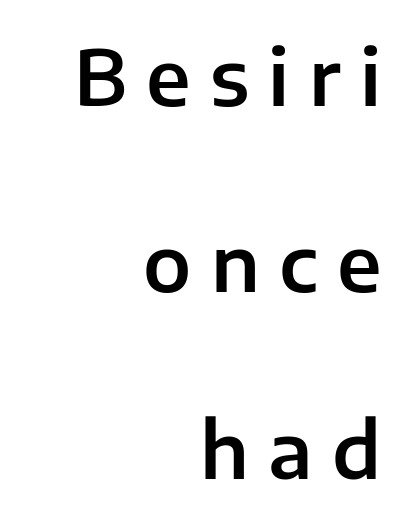
Check the space under the baseline: it is left empty. Each new line begins a long way beneath the previous one. Loose tracking; the words dissolve into strings of separated letters. Here the designer chose a conventional face with non-uniform glyph widths. The text was rendered using a sans face with plain stroke endings. When letters stand straight like this, we call the style roman or upright.
